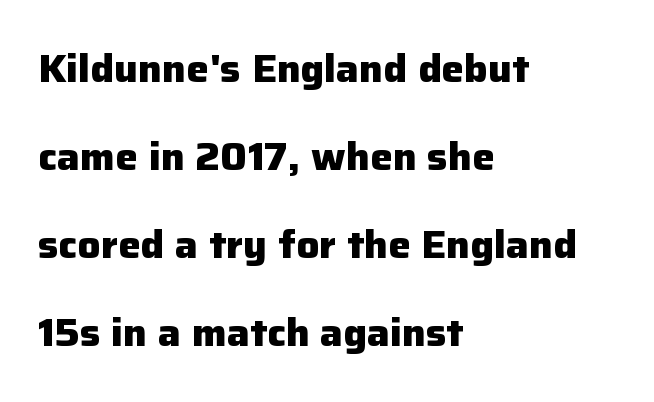
{"serif": "no", "italic": "no", "bold": "yes", "weight": "heavy", "width": "normal", "stroke_contrast": "low", "x_height": "medium", "monospaced": "no", "underline": "no", "align": "left", "line_spacing": "loose", "line_spacing_ratio": 2.32, "letter_spacing": "normal", "letter_spacing_em": 0.0, "glyph_px": 38}
